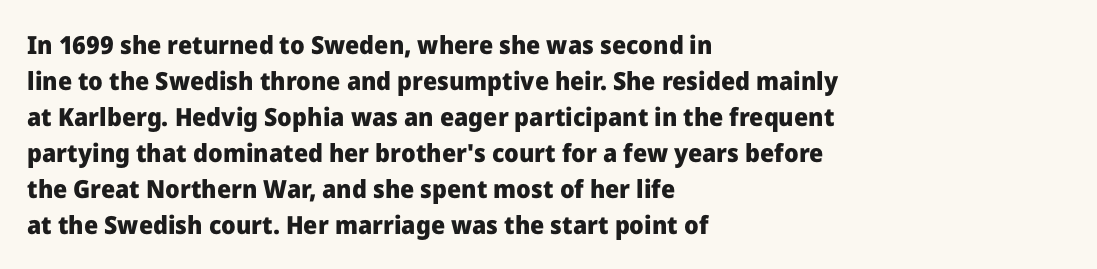
The image shows 25 px bold type, upright; set left-aligned, normal line spacing (1.44x), normal letter spacing, not underlined.
